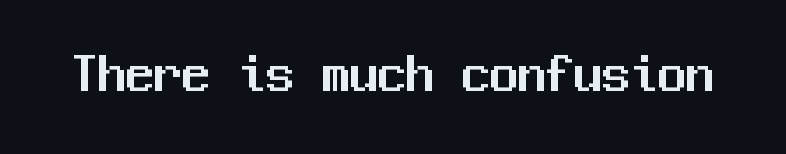
I'd call this a sans setting — the letters go barefoot. Check under the words: just untouched page. Is there any slant? The stems are plumb. The horizontal fit of the characters is conventional and even.
